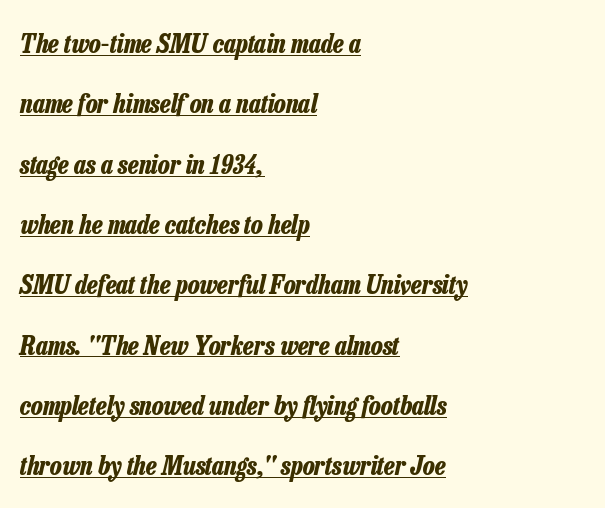
{"italic": "yes", "lean": "right", "slant_degrees": 13, "bold": "yes", "underline": "yes", "align": "left", "line_spacing": "loose", "line_spacing_ratio": 2.32, "letter_spacing": "normal", "letter_spacing_em": 0.0, "glyph_px": 26}
